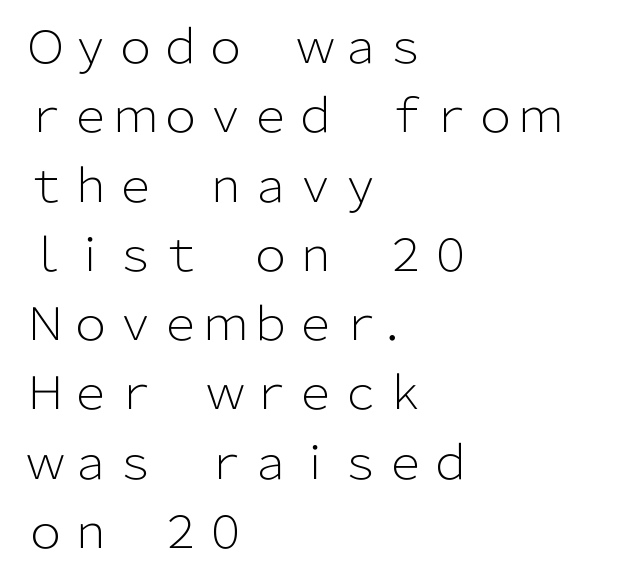
Q: Is the text bold? A: No.
Q: Is the text italic (slanted)? A: No, it is upright.
Q: Is the typeface a serif or a sans-serif typeface? A: Sans-serif.
Q: Is the text underlined? A: No.
Q: How is the paragraph aligned? A: Left-aligned.
Q: Is the spacing between letters normal or unusually wide? A: Normal.
Q: Is the spacing between lines tight, normal or loose? A: Normal.
Q: Width (condensed, normal, or wide)? A: Normal.
Q: Stroke contrast? A: Low.
Q: x-height? A: Medium.
Q: Monospaced? A: No.
